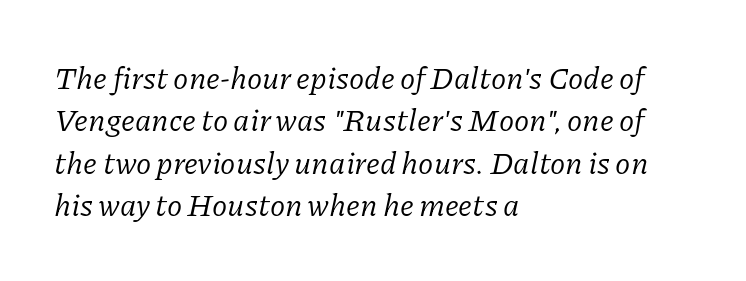
Q: Is the text bold? A: No.
Q: Is the text italic (slanted)? A: Yes, it leans right by about 11 degrees.
Q: Is the typeface a serif or a sans-serif typeface? A: Serif.
Q: Is the text underlined? A: No.
Q: How is the paragraph aligned? A: Left-aligned.
Q: Is the spacing between letters normal or unusually wide? A: Normal.
Q: Is the spacing between lines tight, normal or loose? A: Normal.
Q: Width (condensed, normal, or wide)? A: Normal.
Q: Stroke contrast? A: Low.
Q: x-height? A: Medium.
Q: Monospaced? A: No.
